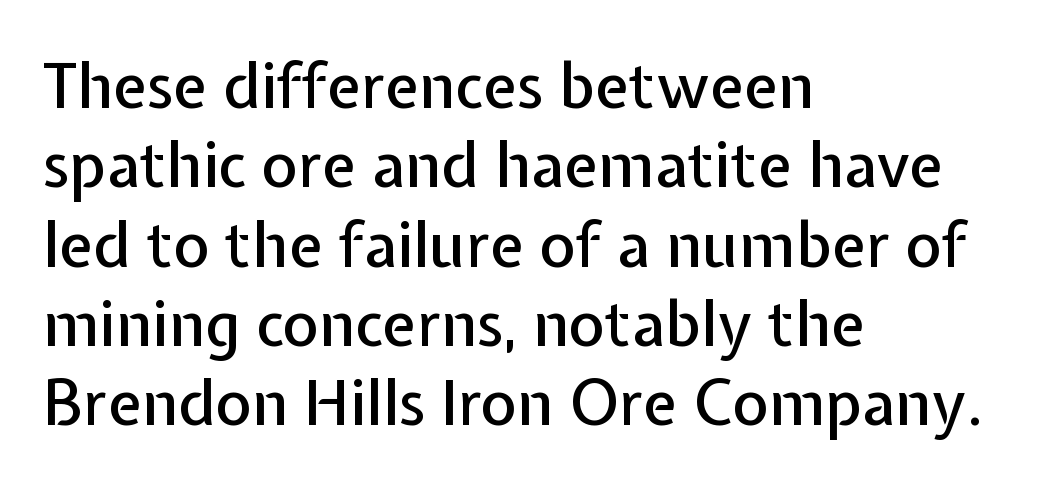
Q: Is the text italic (slanted)? A: No, it is upright.
Q: Is the typeface a serif or a sans-serif typeface? A: Sans-serif.
Q: Is the text underlined? A: No.
Q: How is the paragraph aligned? A: Left-aligned.
Q: Is the spacing between letters normal or unusually wide? A: Normal.
Q: Is the spacing between lines tight, normal or loose? A: Normal.
Q: Width (condensed, normal, or wide)? A: Normal.
Q: Stroke contrast? A: Low.
Q: x-height? A: Medium.
Q: Monospaced? A: No.
